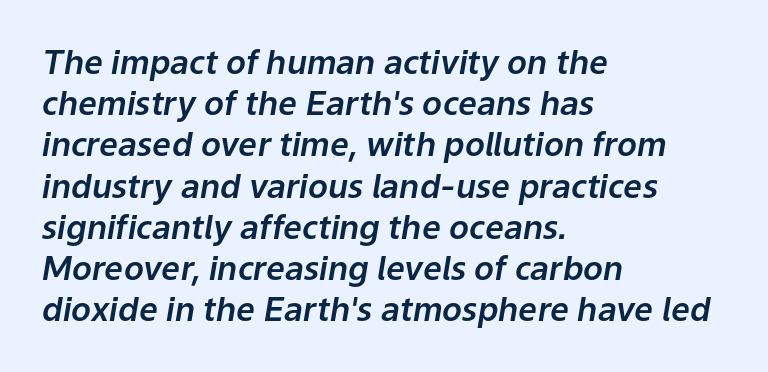
Alignment: flush left. Think of a printed novel: that variable character pitch is what you see here. If you drew a line through each stem, it would be angled. Has an underline been added? It has not. What's the leading like? Ordinary, nothing unusual.
